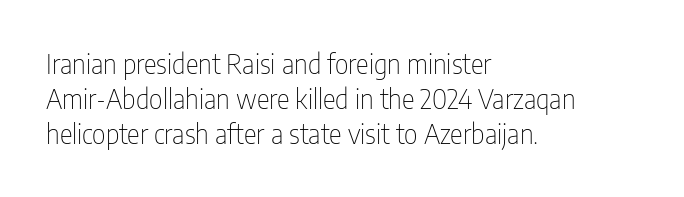
{"italic": "no", "bold": "no", "underline": "no", "align": "left", "line_spacing": "normal", "line_spacing_ratio": 1.3, "letter_spacing": "normal", "letter_spacing_em": 0.0, "glyph_px": 27}
